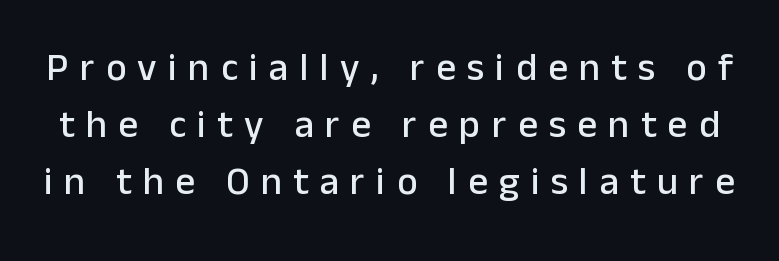
No feet cap the strokes, marking this as sans-serif type. A bare baseline throughout the passage. Note the varied advance widths — an 'i' is clearly narrower than an 'm'. Successive baselines arrive at the customary interval. In terms of posture, this sample is upright. Look at the tracking — it's clearly loosened, letters drifting apart.
